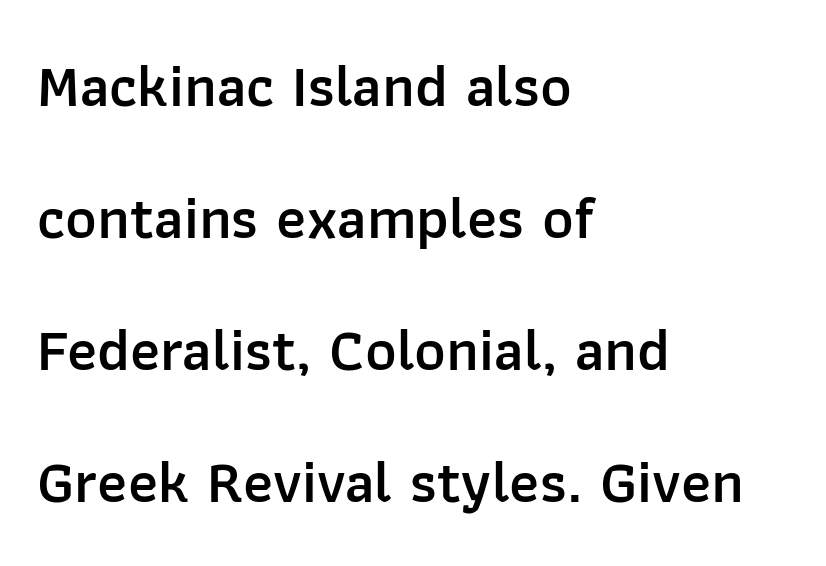
Q: Is the text bold? A: Semi-bold.
Q: Is the text italic (slanted)? A: No, it is upright.
Q: Is the typeface a serif or a sans-serif typeface? A: Sans-serif.
Q: Is the text underlined? A: No.
Q: How is the paragraph aligned? A: Left-aligned.
Q: Is the spacing between letters normal or unusually wide? A: Normal.
Q: Is the spacing between lines tight, normal or loose? A: Loose.
Q: Width (condensed, normal, or wide)? A: Normal.
Q: Stroke contrast? A: Low.
Q: x-height? A: Medium.
Q: Monospaced? A: No.
